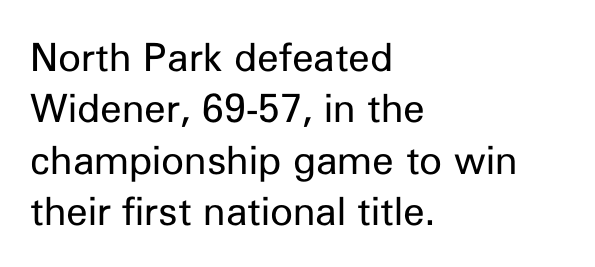
{"serif": "no", "italic": "no", "bold": "no", "weight": "regular", "width": "normal", "stroke_contrast": "low", "x_height": "medium", "monospaced": "no", "underline": "no", "align": "left", "line_spacing": "normal", "line_spacing_ratio": 1.32, "letter_spacing": "normal", "letter_spacing_em": 0.0, "glyph_px": 39}
